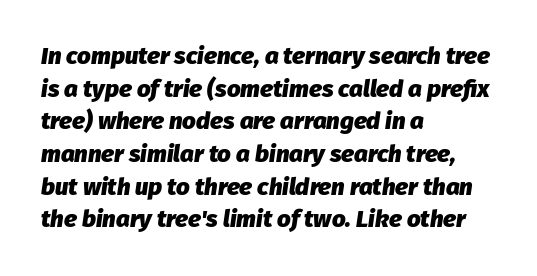
{"italic": "yes", "lean": "right", "slant_degrees": 8, "bold": "yes", "underline": "no", "align": "left", "line_spacing": "normal", "line_spacing_ratio": 1.36, "letter_spacing": "normal", "letter_spacing_em": 0.0, "glyph_px": 24}
